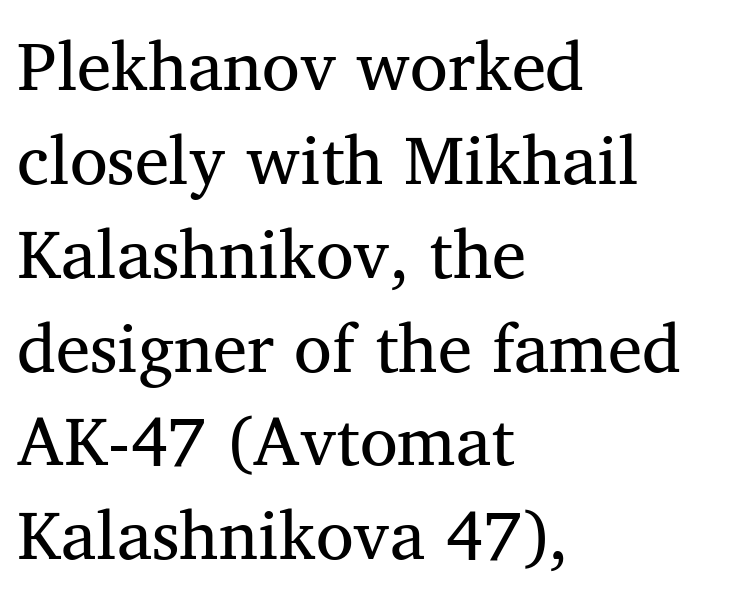
{"serif": "yes", "bold": "no", "weight": "regular", "width": "normal", "stroke_contrast": "medium", "x_height": "medium", "monospaced": "no", "underline": "no", "align": "left", "line_spacing": "normal", "line_spacing_ratio": 1.36, "letter_spacing": "normal", "letter_spacing_em": 0.0, "glyph_px": 69}
